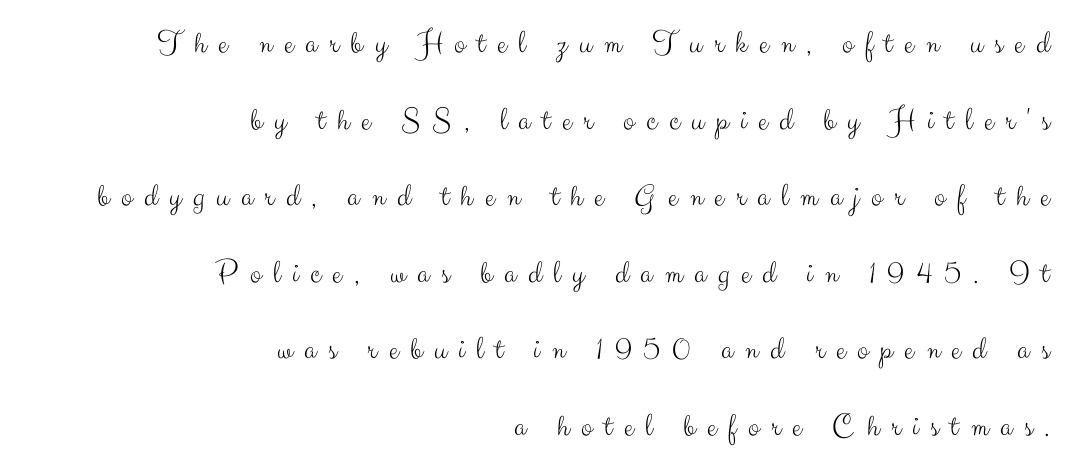
The image shows 33 px light sans-serif type; set right-aligned, loose line spacing (2.32x), unusually wide letter spacing (+0.36 em), not underlined; medium stroke contrast and a small x-height.
